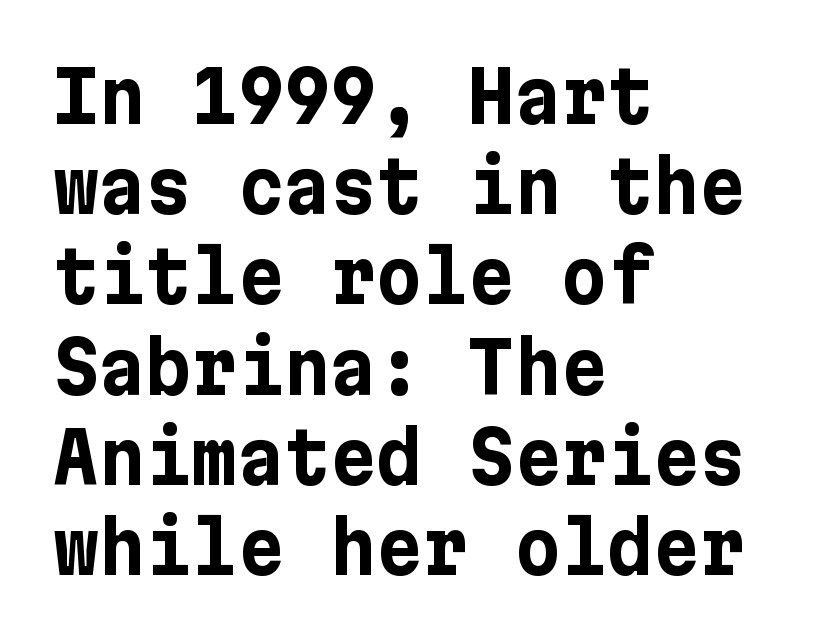
Nobody touched the tracking dial on this one. No feet cap the strokes, marking this as sans-serif type. This block has exactly the height ordinary leading produces. Any mark beneath the type? The region is blank.
